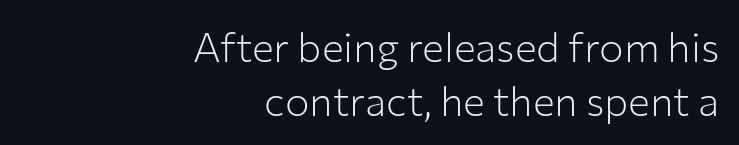
The image shows 41 px light sans-serif type, upright; set right-aligned, normal line spacing (1.31x), normal letter spacing, not underlined; low stroke contrast and a medium x-height.
